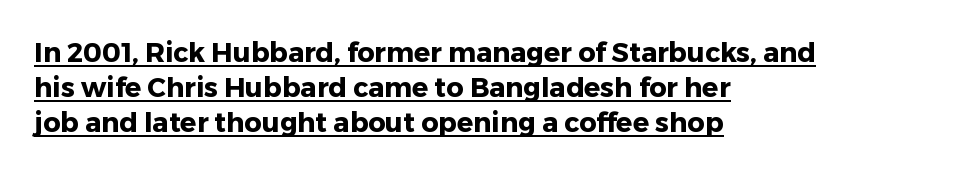
Q: Is the text bold? A: Yes.
Q: Is the text italic (slanted)? A: No, it is upright.
Q: Is the text underlined? A: Yes.
Q: How is the paragraph aligned? A: Left-aligned.
Q: Is the spacing between letters normal or unusually wide? A: Normal.
Q: Is the spacing between lines tight, normal or loose? A: Normal.
